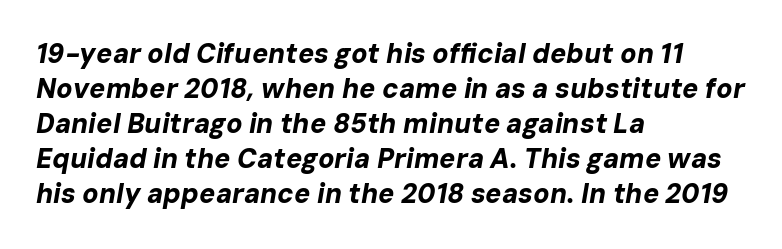
The image shows 27 px bold type, italic (leaning right); set left-aligned, normal line spacing (1.3x), normal letter spacing, not underlined.
